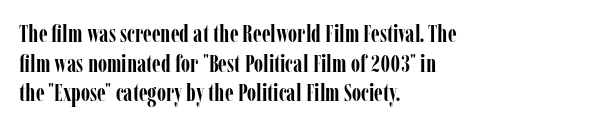
Nobody drew a line under any word here. The lettering stays uniformly vertical, giving the passage a roman look. Each word holds together tightly as a unit, with standard inter-letter gaps. A student would call this left alignment; a typographer would say flush left, rag right. Typographic density is high because the face is bold.
